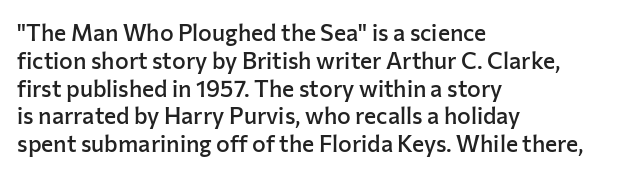
Q: Is the text bold? A: Semi-bold.
Q: Is the text italic (slanted)? A: No, it is upright.
Q: Is the text underlined? A: No.
Q: How is the paragraph aligned? A: Left-aligned.
Q: Is the spacing between letters normal or unusually wide? A: Normal.
